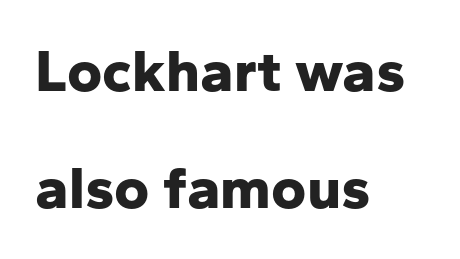
{"serif": "no", "italic": "no", "bold": "yes", "weight": "bold", "width": "normal", "stroke_contrast": "low", "x_height": "medium", "monospaced": "no", "underline": "no", "align": "left", "line_spacing": "loose", "line_spacing_ratio": 1.95, "letter_spacing": "normal", "letter_spacing_em": 0.0, "glyph_px": 60}
